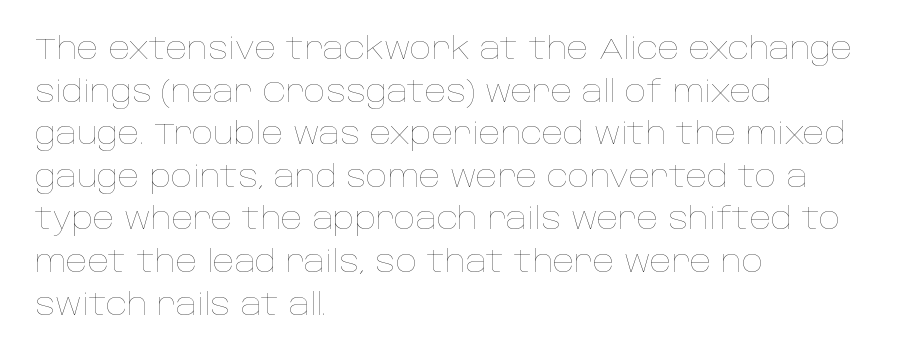
The cut favours lightness, reaching ordinary text weight at its darkest. Do the letters lean? They stand straight. Rule under the text: the space is simply empty. Horizontally, the lines are justified to the leading edge only.
